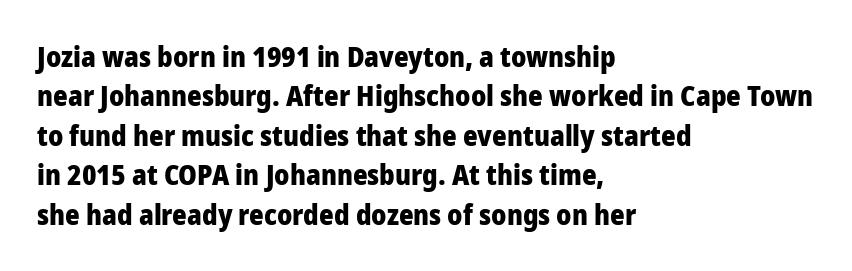
A bare baseline throughout the passage. The typography opts for an upright posture over an oblique one. The lines are quadded left. Line spacing here is normal. Note: no serifs on the glyphs.
